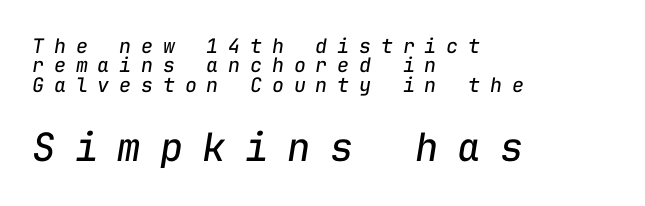
{"italic": "yes", "lean": "right", "slant_degrees": 9, "bold": "no", "weight": "regular", "width": "normal", "stroke_contrast": "low", "x_height": "medium", "monospaced": "yes", "underline": "no", "align": "left", "line_spacing": "tight", "line_spacing_ratio": 0.97, "letter_spacing": "wide", "letter_spacing_em": 0.49, "larger_block": "second", "size_ratio": 1.95, "glyph_px": 39}
